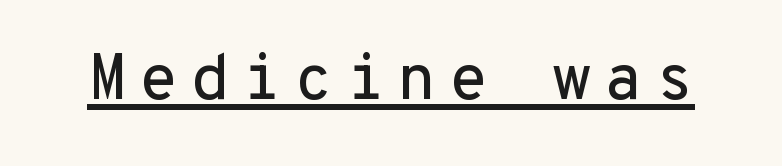
{"serif": "no", "italic": "no", "width": "normal", "stroke_contrast": "low", "x_height": "medium", "monospaced": "yes", "underline": "yes", "glyph_px": 64}
